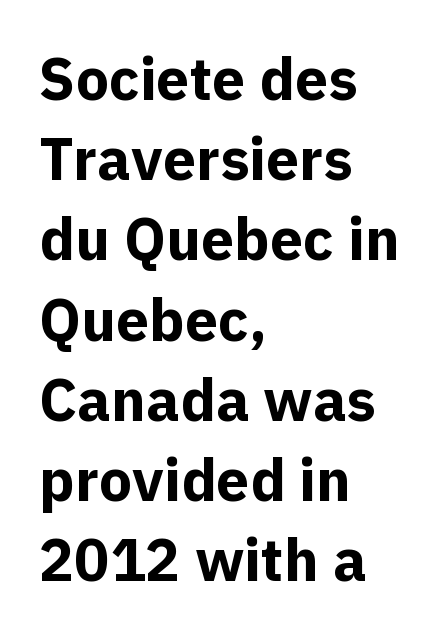
{"serif": "no", "italic": "no", "bold": "yes", "weight": "bold", "width": "normal", "x_height": "medium", "monospaced": "no", "underline": "no", "align": "left", "line_spacing": "normal", "line_spacing_ratio": 1.36, "letter_spacing": "normal", "letter_spacing_em": 0.0, "glyph_px": 59}
